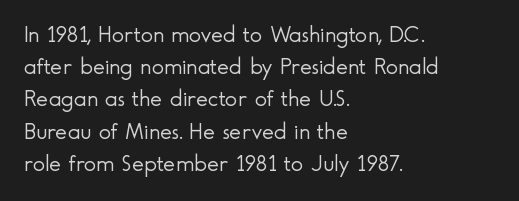
{"italic": "no", "bold": "no", "underline": "no", "align": "left", "line_spacing": "normal", "line_spacing_ratio": 1.4, "letter_spacing": "normal", "letter_spacing_em": 0.0, "glyph_px": 23}
